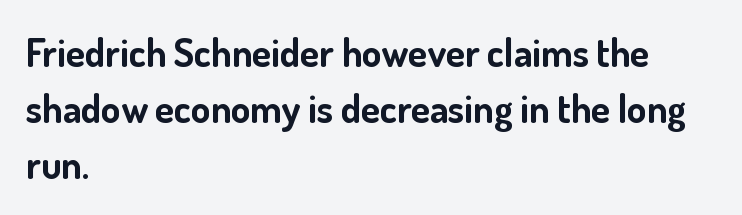
Q: Is the text bold? A: Yes.
Q: Is the text italic (slanted)? A: No, it is upright.
Q: Is the typeface a serif or a sans-serif typeface? A: Sans-serif.
Q: Is the text underlined? A: No.
Q: How is the paragraph aligned? A: Left-aligned.
Q: Is the spacing between letters normal or unusually wide? A: Normal.
Q: Is the spacing between lines tight, normal or loose? A: Normal.
Q: Width (condensed, normal, or wide)? A: Normal.
Q: Stroke contrast? A: Low.
Q: x-height? A: Small.
Q: Monospaced? A: No.
